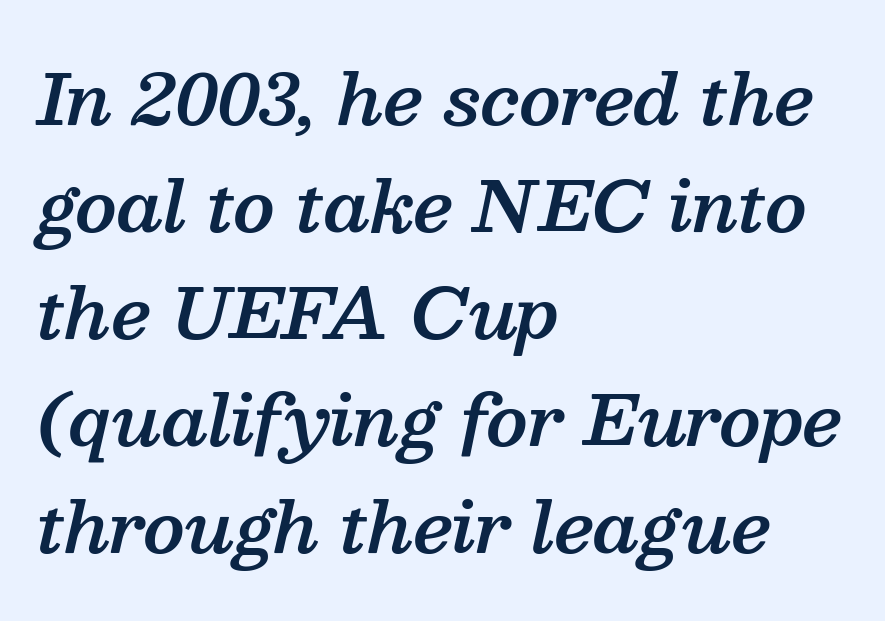
Q: Is the text bold? A: Semi-bold.
Q: Is the text italic (slanted)? A: Yes, it leans right by about 13 degrees.
Q: Is the typeface a serif or a sans-serif typeface? A: Serif.
Q: Is the text underlined? A: No.
Q: How is the paragraph aligned? A: Left-aligned.
Q: Is the spacing between letters normal or unusually wide? A: Normal.
Q: Is the spacing between lines tight, normal or loose? A: Normal.
Q: Width (condensed, normal, or wide)? A: Normal.
Q: Stroke contrast? A: Medium.
Q: x-height? A: Medium.
Q: Monospaced? A: No.
